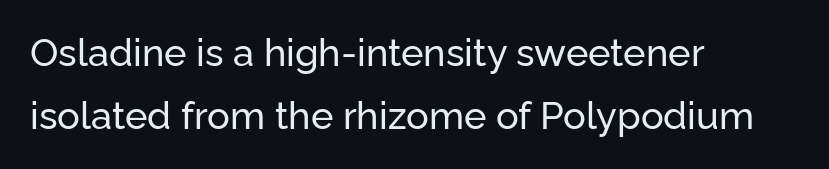
A roman cut, with each character standing at attention. These lines are rendered in a variable-pitch font. A student would call this left alignment; a typographer would say flush left, rag right. Unmarked baselines from the first word to the last.
